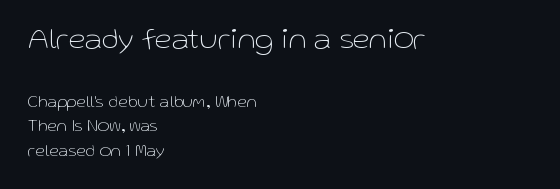
{"serif": "no", "italic": "no", "bold": "no", "weight": "thin", "width": "normal", "stroke_contrast": "low", "x_height": "medium", "monospaced": "no", "underline": "no", "align": "left", "line_spacing": "normal", "line_spacing_ratio": 1.36, "letter_spacing": "normal", "letter_spacing_em": 0.0, "larger_block": "first", "size_ratio": 1.72, "glyph_px": 31}
